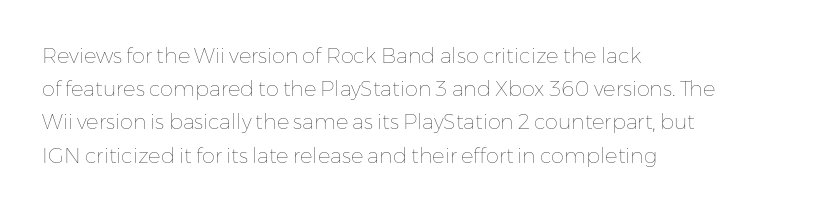
Q: Is the text bold? A: No.
Q: Is the text italic (slanted)? A: No, it is upright.
Q: Is the text underlined? A: No.
Q: How is the paragraph aligned? A: Left-aligned.
Q: Is the spacing between letters normal or unusually wide? A: Normal.
Q: Is the spacing between lines tight, normal or loose? A: Normal.
